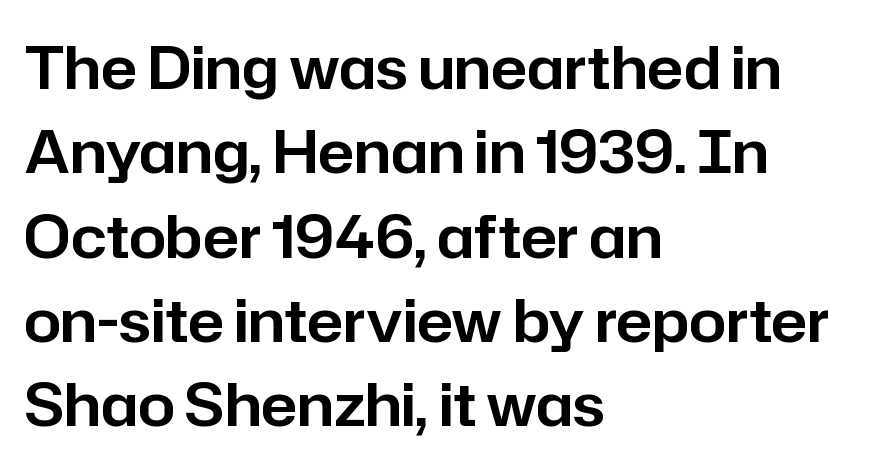
{"serif": "no", "italic": "no", "width": "normal", "stroke_contrast": "low", "x_height": "medium", "monospaced": "no", "underline": "no", "align": "left", "line_spacing": "normal", "line_spacing_ratio": 1.43, "letter_spacing": "normal", "letter_spacing_em": 0.0, "glyph_px": 59}
